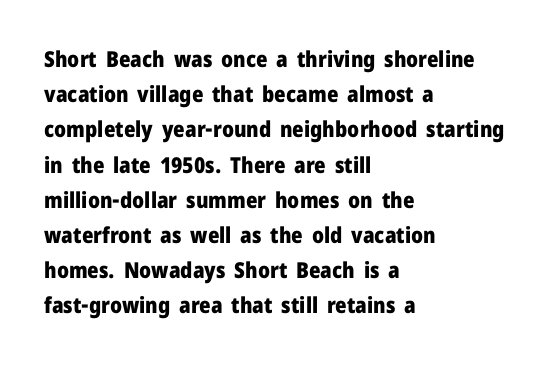
The image shows 22 px bold type, upright; set left-aligned, normal line spacing (1.6x), normal letter spacing, not underlined.
